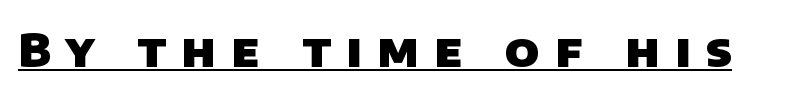
{"serif": "no", "bold": "yes", "weight": "heavy", "width": "normal", "stroke_contrast": "low", "x_height": "large", "monospaced": "no", "underline": "yes", "letter_spacing": "wide", "letter_spacing_em": 0.33, "glyph_px": 47}
